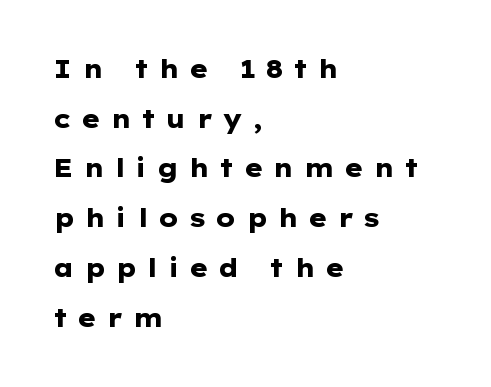
Q: Is the text bold? A: Yes.
Q: Is the text italic (slanted)? A: No, it is upright.
Q: Is the text underlined? A: No.
Q: How is the paragraph aligned? A: Left-aligned.
Q: Is the spacing between letters normal or unusually wide? A: Unusually wide.
Q: Is the spacing between lines tight, normal or loose? A: Loose.
